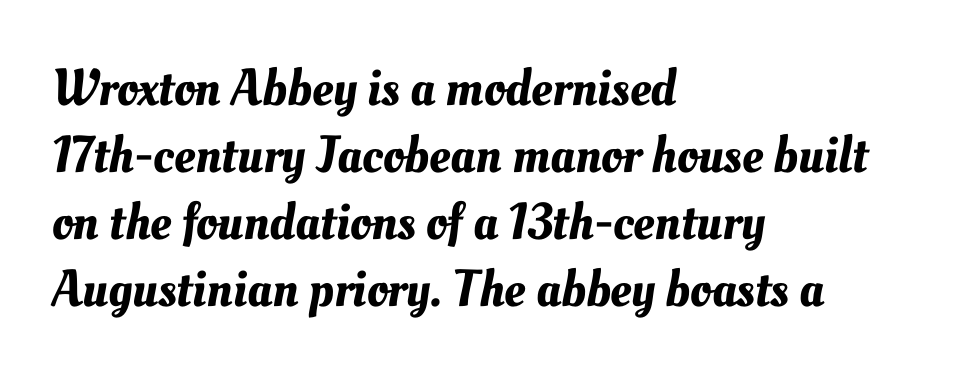
The glyphs are unaccompanied by any horizontal stroke below them. Letter spacing: default. Leading: standard. These lines stack with their left ends in a neat column. You could not count columns in this text — the font is proportionally spaced.
